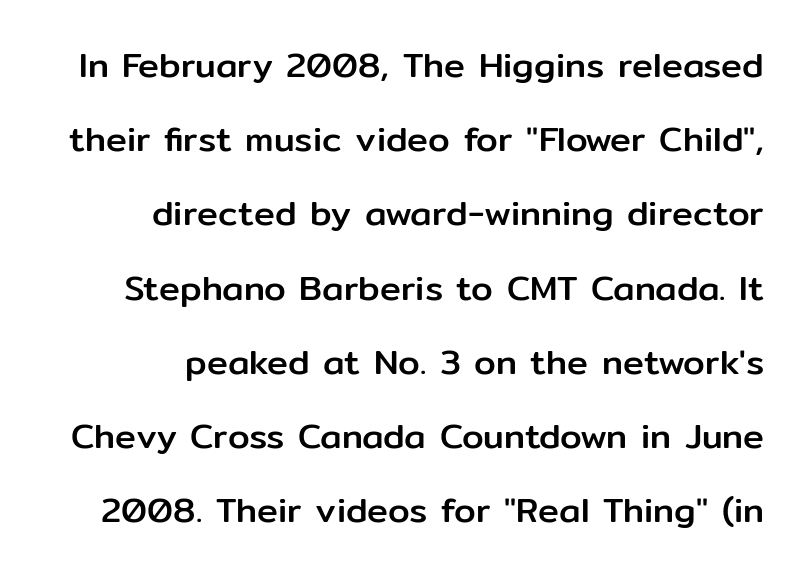
{"serif": "no", "italic": "no", "width": "normal", "stroke_contrast": "low", "x_height": "medium", "monospaced": "no", "underline": "no", "align": "right", "line_spacing": "loose", "line_spacing_ratio": 2.12, "letter_spacing": "normal", "letter_spacing_em": 0.0, "glyph_px": 35}
